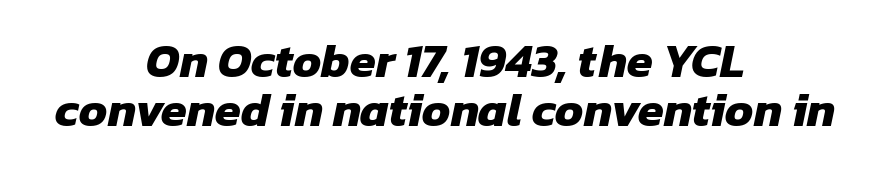
The text block is weighted toward neither margin, spreading evenly from the middle. The designer dialed line spacing down below the default. Letter spacing: default. A clean baseline with only descenders dipping below it. These lines are composed in type without serifs.
